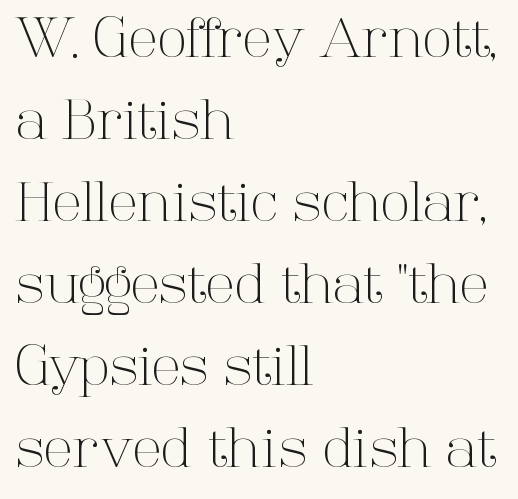
Q: Is the text bold? A: No.
Q: Is the text italic (slanted)? A: No, it is upright.
Q: Is the typeface a serif or a sans-serif typeface? A: Serif.
Q: Is the text underlined? A: No.
Q: How is the paragraph aligned? A: Left-aligned.
Q: Is the spacing between letters normal or unusually wide? A: Normal.
Q: Is the spacing between lines tight, normal or loose? A: Normal.
Q: Width (condensed, normal, or wide)? A: Normal.
Q: Stroke contrast? A: High.
Q: x-height? A: Medium.
Q: Monospaced? A: No.
